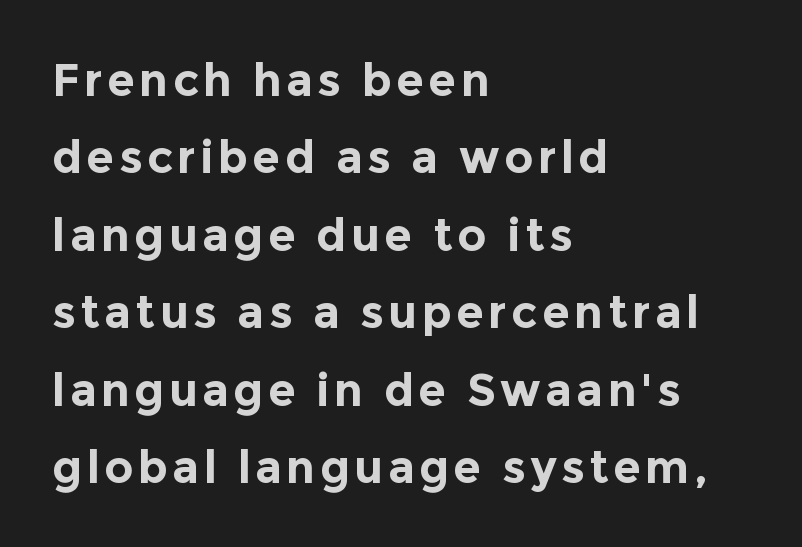
Chunky letters — that's bold for sure. Teacher's note: observe the even left margin — that is flush-left alignment. Note: no serifs on the glyphs. Honestly, there is no underline to notice here at all. Every character sits straight up, as roman type does.
